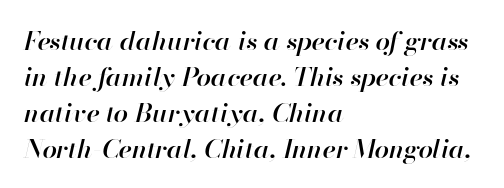
{"italic": "yes", "lean": "right", "slant_degrees": 13, "bold": "semi", "underline": "no", "align": "left", "line_spacing": "normal", "line_spacing_ratio": 1.38, "letter_spacing": "normal", "letter_spacing_em": 0.0, "glyph_px": 26}
